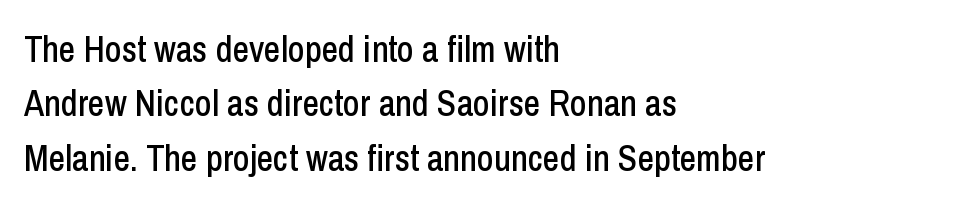
The image shows 36 px condensed sans-serif type, upright; set left-aligned, normal line spacing (1.51x), normal letter spacing, not underlined; low stroke contrast and a medium x-height.
